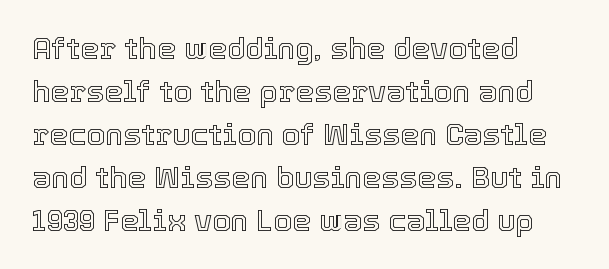
Q: Is the text italic (slanted)? A: No, it is upright.
Q: Is the text underlined? A: No.
Q: How is the paragraph aligned? A: Left-aligned.
Q: Is the spacing between letters normal or unusually wide? A: Normal.
Q: Is the spacing between lines tight, normal or loose? A: Normal.
Q: Width (condensed, normal, or wide)? A: Normal.
Q: x-height? A: Medium.
Q: Monospaced? A: No.
